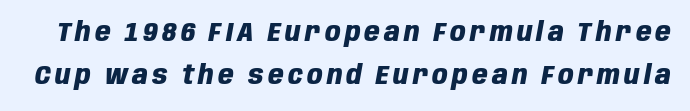
{"italic": "yes", "lean": "right", "slant_degrees": 10, "bold": "yes", "underline": "no", "line_spacing": "normal", "line_spacing_ratio": 1.61, "glyph_px": 27}
